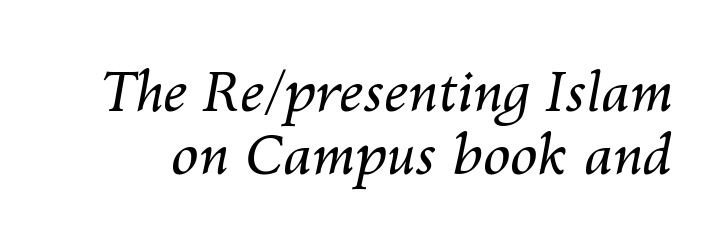
Q: Is the text bold? A: No.
Q: Is the text italic (slanted)? A: Yes, it leans right by about 10 degrees.
Q: Is the text underlined? A: No.
Q: Is the spacing between letters normal or unusually wide? A: Normal.
Q: Is the spacing between lines tight, normal or loose? A: Tight.
Q: Width (condensed, normal, or wide)? A: Normal.
Q: Stroke contrast? A: Medium.
Q: x-height? A: Medium.
Q: Monospaced? A: No.
